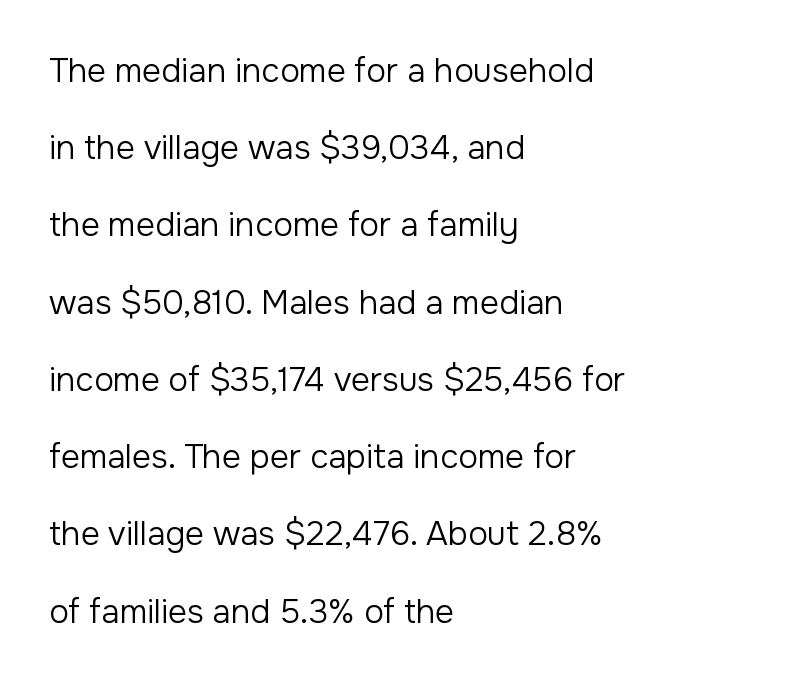
The image shows 33 px regular-weight sans-serif type, upright; set left-aligned, loose line spacing (2.34x), normal letter spacing, not underlined; low stroke contrast and a medium x-height.
